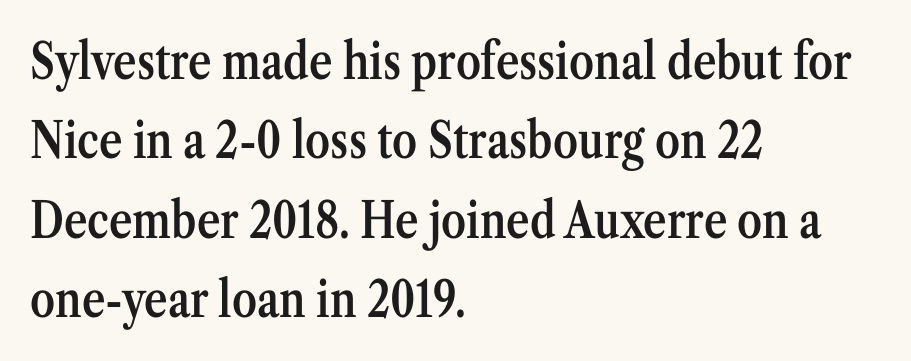
{"serif": "yes", "italic": "no", "bold": "semi", "weight": "semibold", "width": "condensed", "stroke_contrast": "medium", "x_height": "medium", "monospaced": "no", "underline": "no", "align": "left", "line_spacing": "normal", "line_spacing_ratio": 1.59, "letter_spacing": "normal", "letter_spacing_em": 0.0, "glyph_px": 50}
